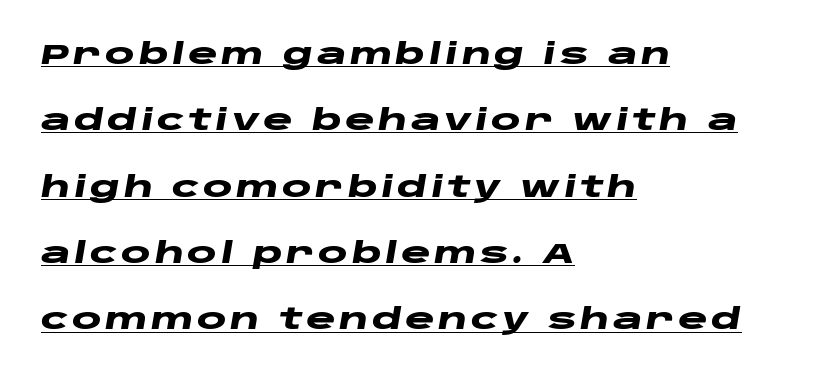
Q: Is the text bold? A: Yes.
Q: Is the text italic (slanted)? A: Yes, it leans right by about 10 degrees.
Q: Is the text underlined? A: Yes.
Q: How is the paragraph aligned? A: Left-aligned.
Q: Is the spacing between lines tight, normal or loose? A: Loose.
Q: Width (condensed, normal, or wide)? A: Wide.
Q: Stroke contrast? A: Low.
Q: x-height? A: Large.
Q: Monospaced? A: No.
